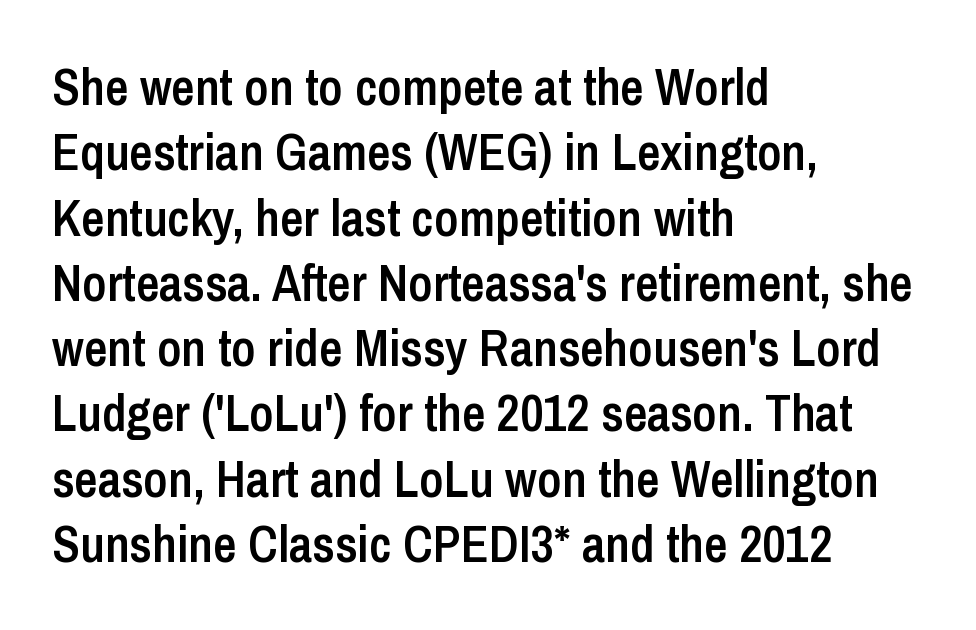
The zone under the glyphs is completely vacant. The block of text has a typical density, with ordinary space between rows. The letters stand upright; this is a roman face. These lines are rendered in a variable-pitch font. The sample has been set in demibold, a notch under bold. A typesetter would label this face a sans.
